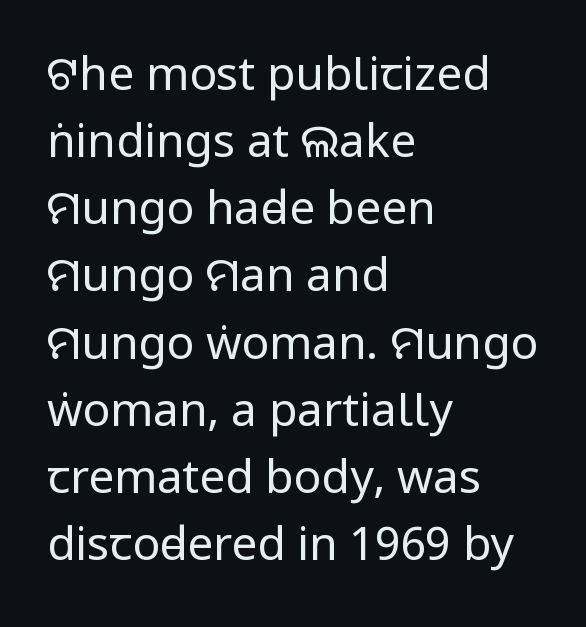
Q: Is the text bold? A: No.
Q: Is the text italic (slanted)? A: No, it is upright.
Q: Is the typeface a serif or a sans-serif typeface? A: Sans-serif.
Q: Is the text underlined? A: No.
Q: How is the paragraph aligned? A: Left-aligned.
Q: Is the spacing between letters normal or unusually wide? A: Normal.
Q: Is the spacing between lines tight, normal or loose? A: Normal.
Q: Width (condensed, normal, or wide)? A: Condensed.
Q: Stroke contrast? A: Low.
